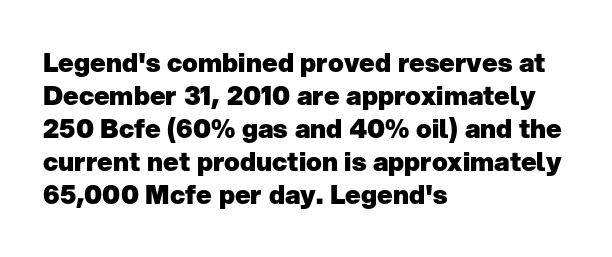
{"italic": "no", "bold": "yes", "underline": "no", "align": "left", "line_spacing": "normal", "line_spacing_ratio": 1.27, "letter_spacing": "normal", "letter_spacing_em": 0.0, "glyph_px": 26}
